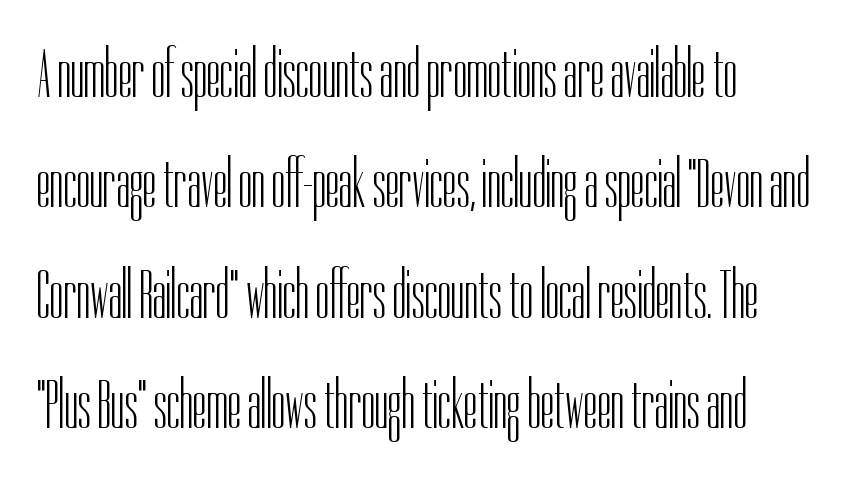
Ordinary non-slanted type is in use. Look at the tracking — it's just the regular setting, nothing added. Type without underlining. The line-height multiplier appears to be the usual default. Is this a fixed-width face? No — the glyphs have proportional, varying widths.
